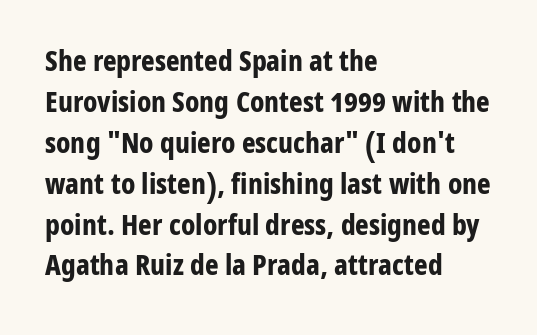
Does the leading feel generous? No, just average. The text was rendered using a sans face with plain stroke endings. Summary of weight: heavy, a full bold. The paragraph has a hard left edge and a soft right edge. Notice how the stems are strictly vertical — no italics here.
